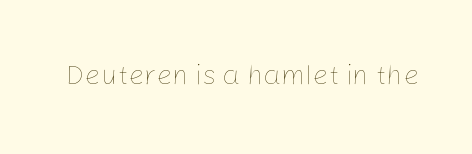
The font sits on the lighter half of the weight spectrum, regular included. The letters sit at their default tracking, neither squeezed nor spread. Think of a printed novel: that variable character pitch is what you see here. The string is rendered with underlining switched off.
